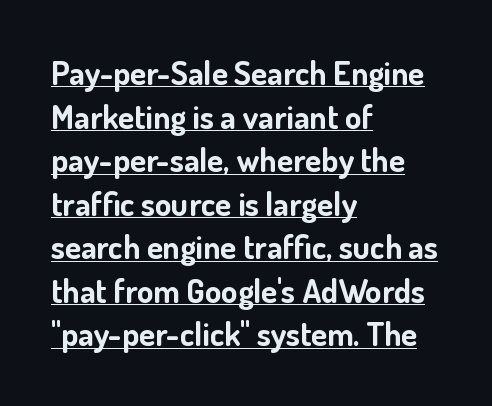
The sample's only ornament is a line tracing under the words. Look at the tracking — it's just the regular setting, nothing added. You can tell from the bare stems that sans-serif type was used. A typesetter would call this leading conventional body-copy spacing. Line beginnings align vertically; line endings do not.
